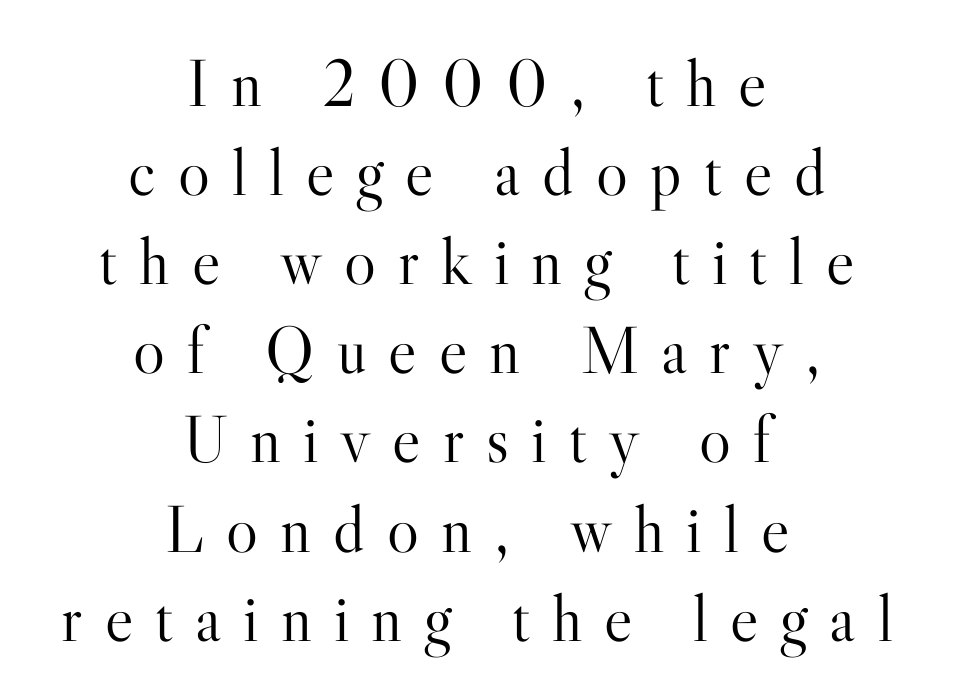
The image shows 67 px light serif type, upright; set centered, normal line spacing (1.33x), unusually wide letter spacing (+0.33 em), not underlined; high stroke contrast and a small x-height.
